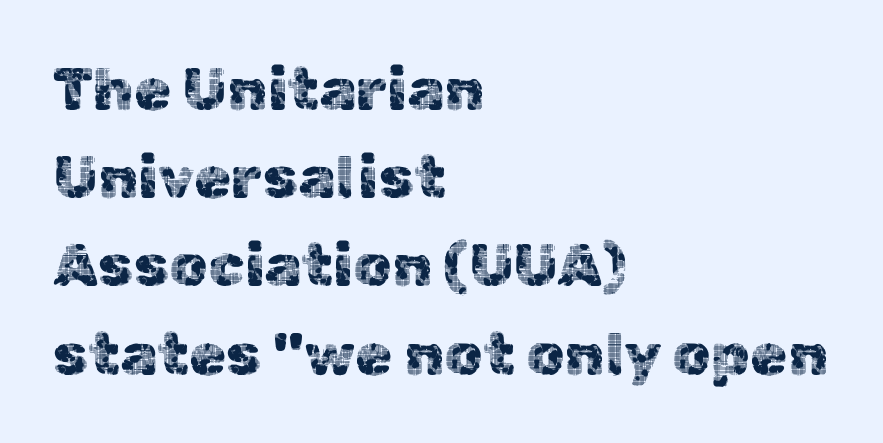
The image shows 60 px sans-serif type, upright; set left-aligned, normal line spacing (1.47x), normal letter spacing, not underlined; a medium x-height.
